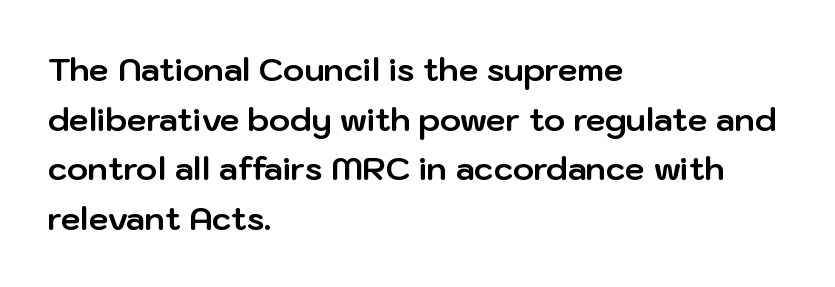
{"serif": "no", "italic": "no", "bold": "yes", "weight": "bold", "width": "normal", "stroke_contrast": "low", "x_height": "medium", "monospaced": "no", "underline": "no", "align": "left", "line_spacing": "normal", "line_spacing_ratio": 1.55, "letter_spacing": "normal", "letter_spacing_em": 0.0, "glyph_px": 32}
